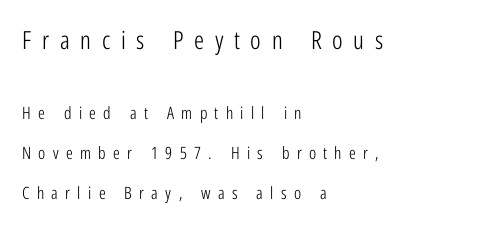
The image shows 25 px text type, upright; set left-aligned, loose line spacing (2.34x), unusually wide letter spacing (+0.43 em), not underlined; the first (top) block is 1.47x larger.
